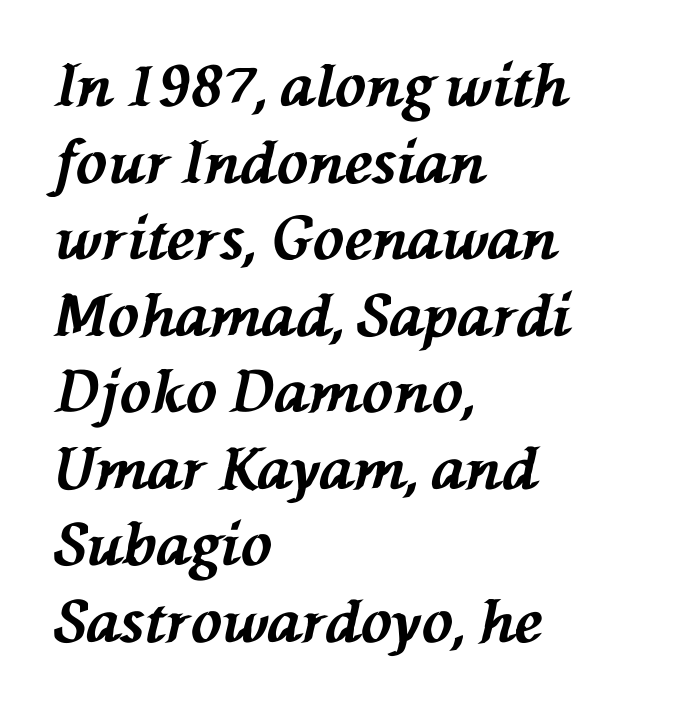
Q: Is the text bold? A: Yes.
Q: Is the text italic (slanted)? A: Yes, it leans left by about 76 degrees.
Q: Is the text underlined? A: No.
Q: How is the paragraph aligned? A: Left-aligned.
Q: Is the spacing between letters normal or unusually wide? A: Normal.
Q: Is the spacing between lines tight, normal or loose? A: Normal.
Q: Width (condensed, normal, or wide)? A: Normal.
Q: Stroke contrast? A: Medium.
Q: x-height? A: Medium.
Q: Monospaced? A: No.
